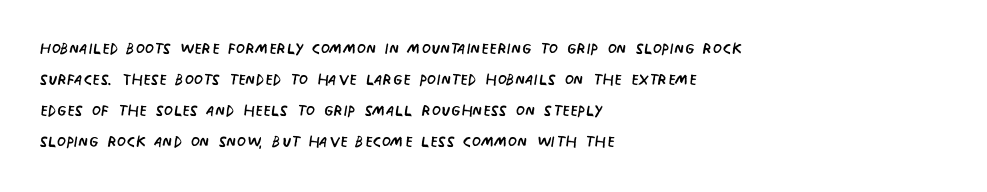
{"bold": "no", "underline": "no", "align": "left", "line_spacing": "normal", "line_spacing_ratio": 1.48, "letter_spacing": "normal", "letter_spacing_em": 0.0, "glyph_px": 21}
